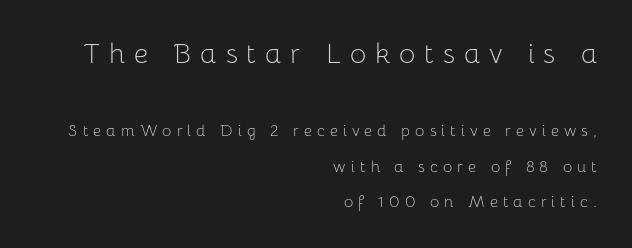
Q: Is the text bold? A: No.
Q: Is the text italic (slanted)? A: No, it is upright.
Q: Is the typeface a serif or a sans-serif typeface? A: Sans-serif.
Q: Is the text underlined? A: No.
Q: How is the paragraph aligned? A: Right-aligned.
Q: Is the spacing between letters normal or unusually wide? A: Unusually wide.
Q: Is the spacing between lines tight, normal or loose? A: Loose.
Q: Which block of text is set in a larger size, the first (top) or the second (bottom)? A: The first (top) one.
Q: Width (condensed, normal, or wide)? A: Normal.
Q: Stroke contrast? A: Low.
Q: x-height? A: Medium.
Q: Monospaced? A: No.
